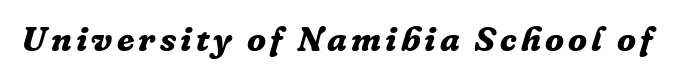
The image shows 35 px bold serif type, italic (leaning right); set not underlined; low stroke contrast and a medium x-height.
